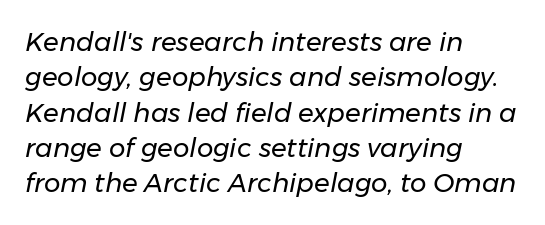
The image shows 26 px text type, italic (leaning right); set left-aligned, normal line spacing (1.36x), normal letter spacing, not underlined.
